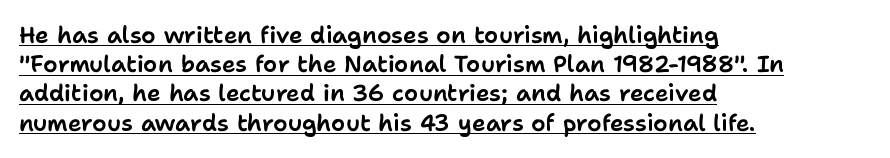
{"italic": "no", "underline": "yes", "align": "left", "line_spacing": "normal", "line_spacing_ratio": 1.27, "letter_spacing": "normal", "letter_spacing_em": 0.0, "glyph_px": 23}
